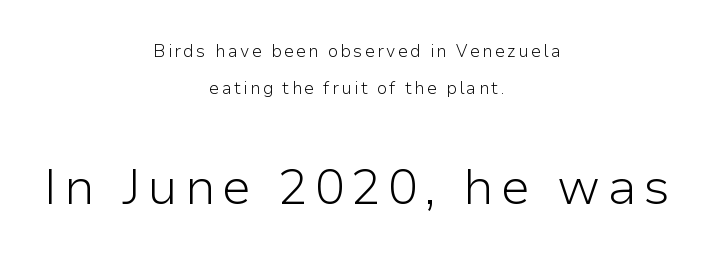
Is the stroke heavy? The answer is a plain regular-or-lighter. This sample uses a sans-serif face. One-word summary of the alignment: center. Quick note: not italic, upright.
